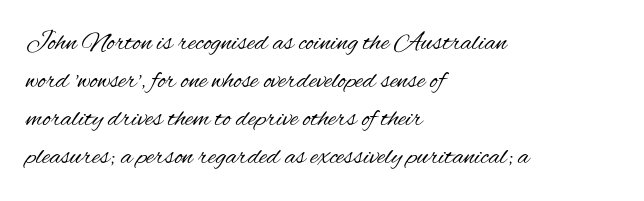
Q: Is the text bold? A: No.
Q: Is the text italic (slanted)? A: Yes.
Q: Is the text underlined? A: No.
Q: How is the paragraph aligned? A: Left-aligned.
Q: Is the spacing between letters normal or unusually wide? A: Normal.
Q: Is the spacing between lines tight, normal or loose? A: Normal.
